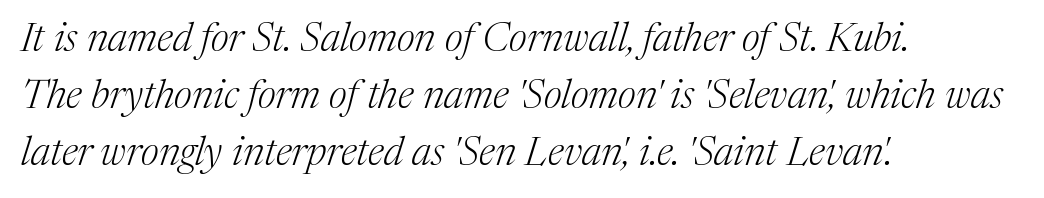
Stems here are at most as thick as an everyday book face. The paragraph has a hard left edge and a soft right edge. Anything drawn beneath the words? Only blank space. Glyph-to-glyph distance matches everyday printed text.
